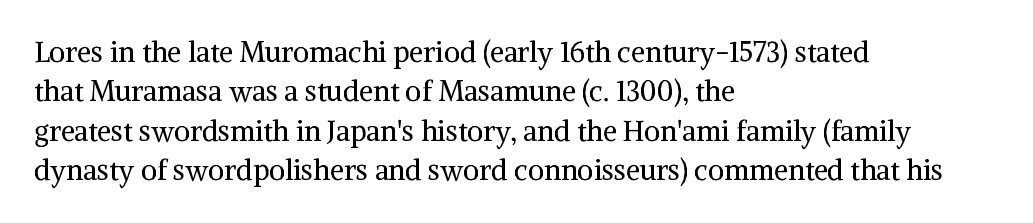
The image shows 28 px regular-weight serif type, upright; set left-aligned, normal line spacing (1.41x), normal letter spacing, not underlined; medium stroke contrast and a medium x-height.
